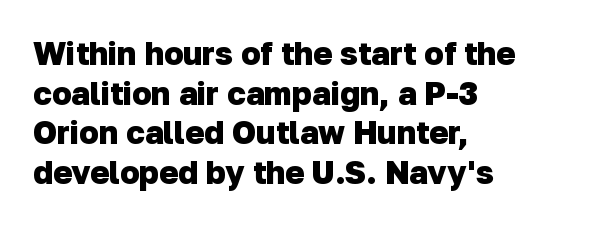
Descender tails drop into unmarked territory. These lines carry a lot of weight — the face is fully bold. Spacing verdict: proportional, widths tailored to each character. Horizontally, the lines are justified to the leading edge only. To sum up the face: it is a sans, with no serifs.
